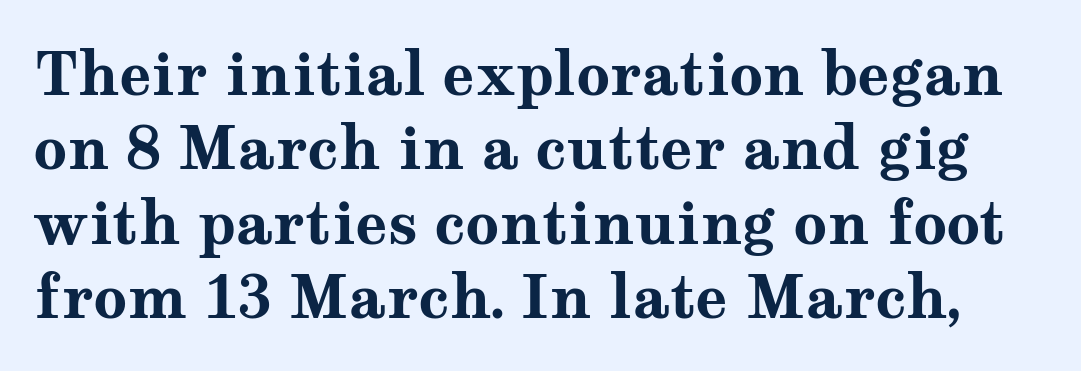
The rendering uses a moderate line-height, typical for paragraphs. Thick stems and heavy bowls — unmistakably bold. The baseline area is clear. Is the letter spacing exaggerated? No — it looks like the ordinary default.
